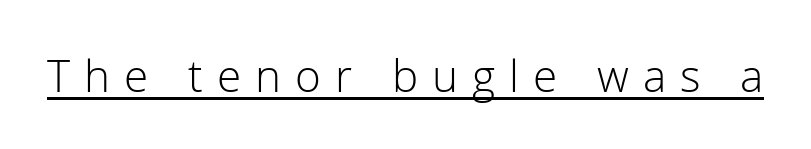
The image shows 44 px light sans-serif type, upright; set unusually wide letter spacing (+0.32 em), underlined; low stroke contrast and a medium x-height.
